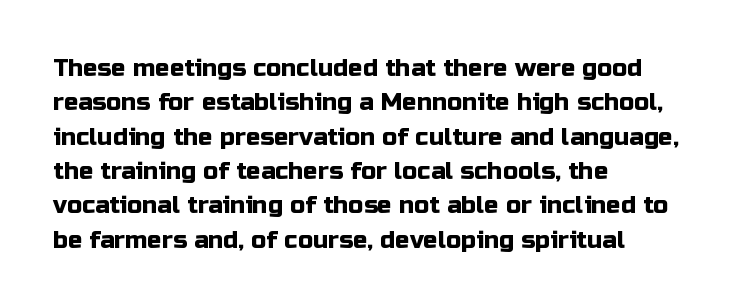
{"italic": "no", "underline": "no", "align": "left", "line_spacing": "normal", "line_spacing_ratio": 1.43, "letter_spacing": "normal", "letter_spacing_em": 0.0, "glyph_px": 24}
